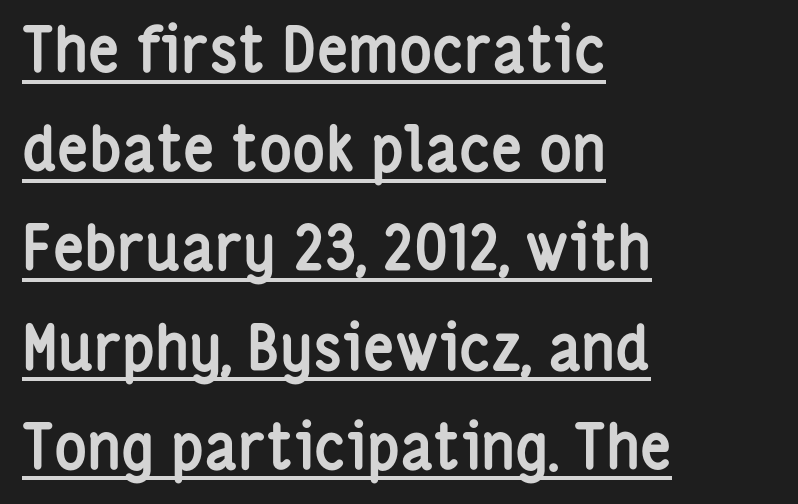
The image shows 62 px semibold, condensed sans-serif type, upright; set left-aligned, normal line spacing (1.6x), normal letter spacing, underlined; low stroke contrast and a medium x-height.
